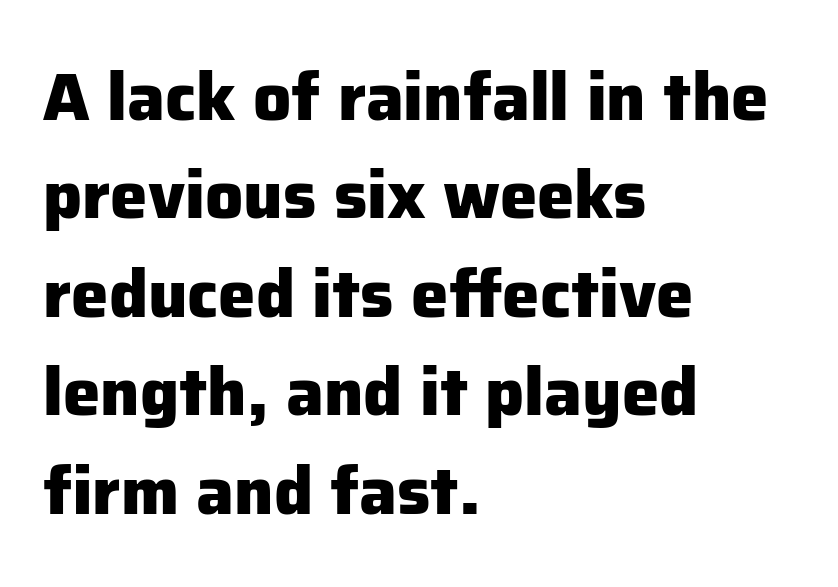
{"serif": "no", "italic": "no", "bold": "yes", "weight": "heavy", "width": "normal", "stroke_contrast": "low", "x_height": "medium", "monospaced": "no", "underline": "no", "align": "left", "line_spacing": "normal", "line_spacing_ratio": 1.47, "letter_spacing": "normal", "letter_spacing_em": 0.0, "glyph_px": 67}
